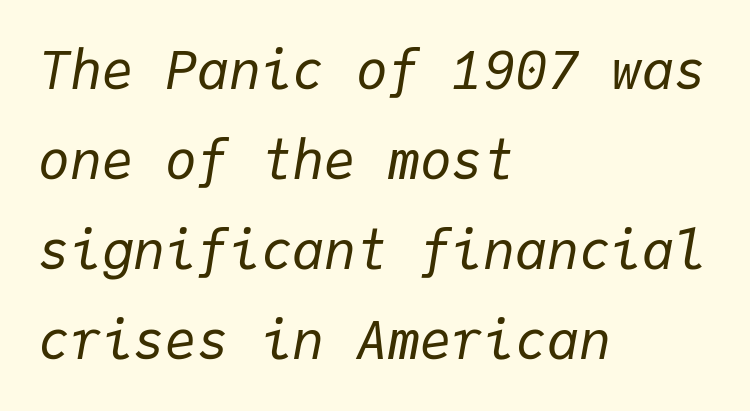
{"italic": "yes", "lean": "right", "slant_degrees": 9, "bold": "no", "weight": "regular", "width": "normal", "stroke_contrast": "low", "x_height": "medium", "monospaced": "yes", "underline": "no", "align": "left", "line_spacing": "normal", "line_spacing_ratio": 1.7, "letter_spacing": "normal", "letter_spacing_em": 0.0, "glyph_px": 53}
